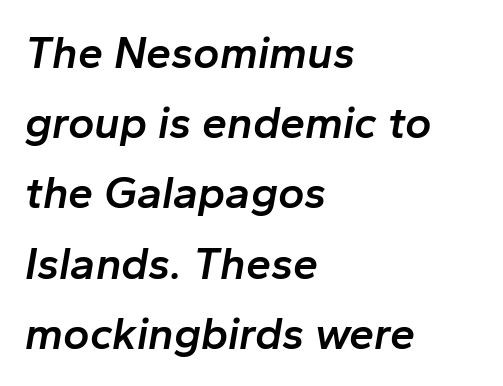
Horizontal alignment here is leftward, the default for most running prose. The foot of each line stays bare and open. Character widths vary here, with narrow letters taking less room than wide ones. In terms of weight, the rendering is demibold, just under bold. Honestly, the row spacing looks completely unremarkable.
